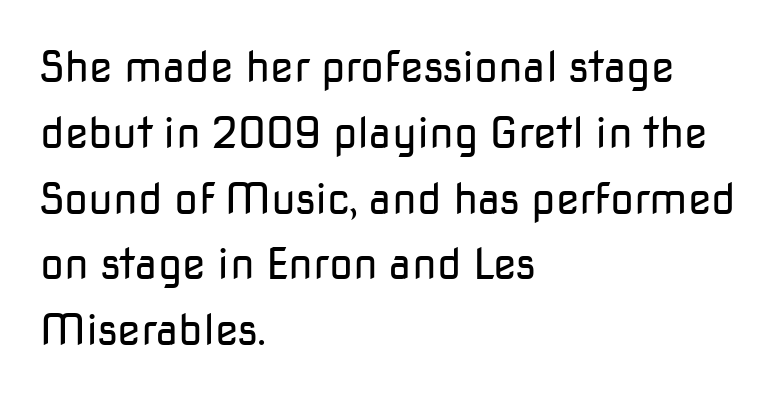
Q: Is the text bold? A: No.
Q: Is the text italic (slanted)? A: No, it is upright.
Q: Is the typeface a serif or a sans-serif typeface? A: Sans-serif.
Q: Is the text underlined? A: No.
Q: How is the paragraph aligned? A: Left-aligned.
Q: Is the spacing between letters normal or unusually wide? A: Normal.
Q: Is the spacing between lines tight, normal or loose? A: Normal.
Q: Width (condensed, normal, or wide)? A: Normal.
Q: Stroke contrast? A: Low.
Q: x-height? A: Medium.
Q: Monospaced? A: No.
